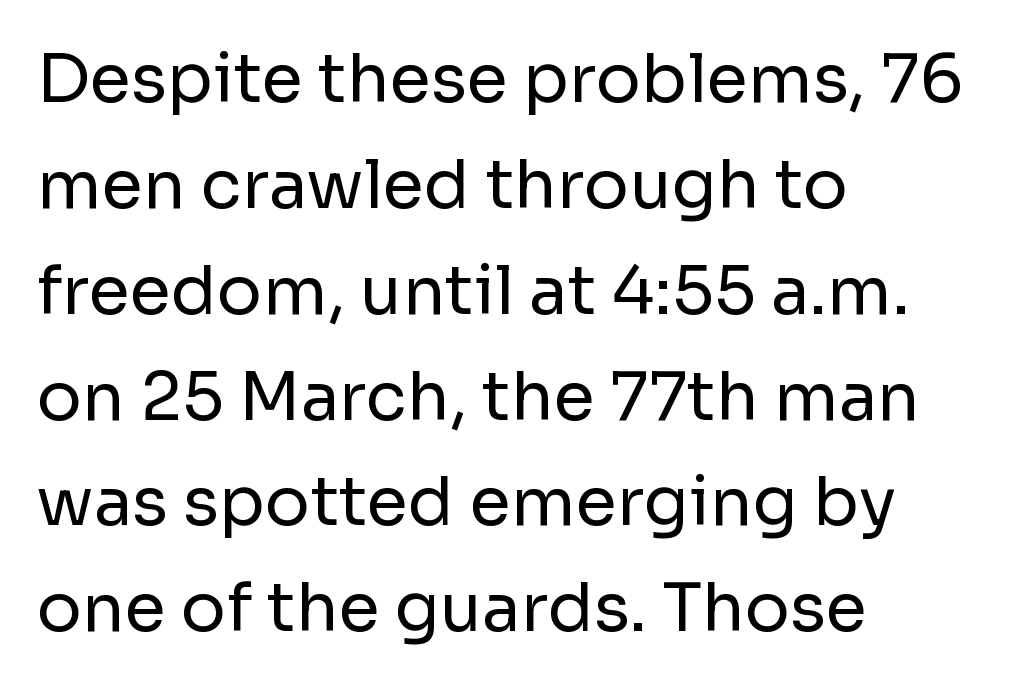
The lettering holds an erect, upright posture throughout. Whoever set this chose a conventional vertical rhythm. Line beginnings align vertically; line endings do not. The weight would be labelled regular, book, light, or lighter still.
